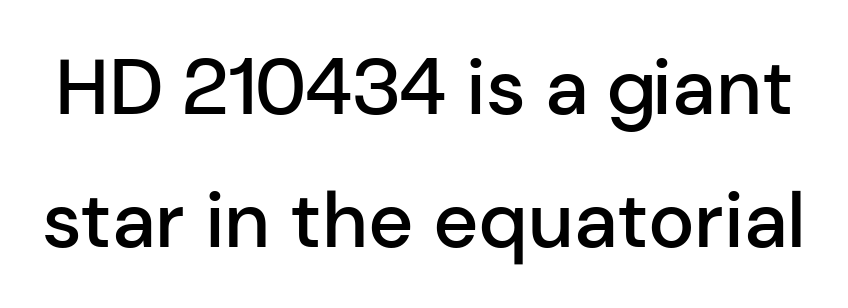
The glyphs have the mass of a demibold cut, below bold. Regarding serifs, this sample does without them. The vertical gap from one line to the next is medium. You could call the tracking neutral — neither tight nor loose. Character widths vary here, with narrow letters taking less room than wide ones.
